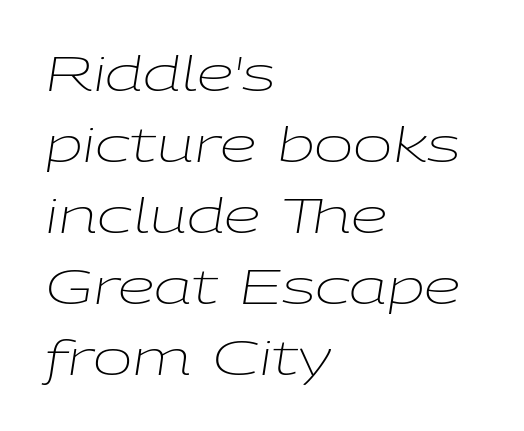
This sample has the flowing, uneven cadence of proportional lettering. Compared with typical body copy, the letter spacing here is the same. A clean baseline with only descenders dipping below it. These lines were composed using italics. The paragraph shown leans on its left margin.
